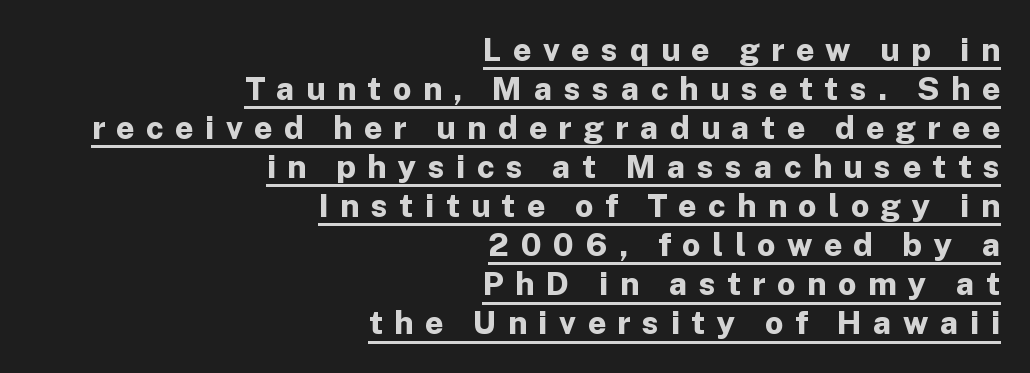
Q: Is the text bold? A: Yes.
Q: Is the text italic (slanted)? A: No, it is upright.
Q: Is the typeface a serif or a sans-serif typeface? A: Sans-serif.
Q: Is the text underlined? A: Yes.
Q: How is the paragraph aligned? A: Right-aligned.
Q: Is the spacing between letters normal or unusually wide? A: Unusually wide.
Q: Width (condensed, normal, or wide)? A: Normal.
Q: Stroke contrast? A: Low.
Q: x-height? A: Medium.
Q: Monospaced? A: No.
